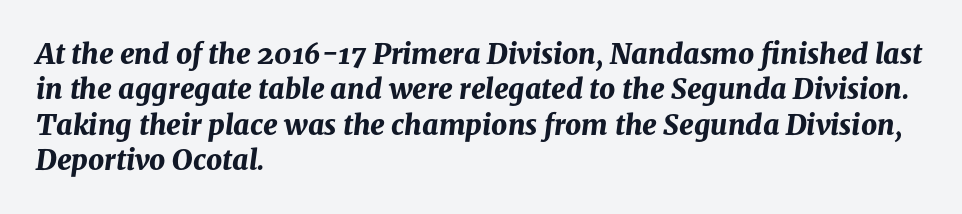
You could not count columns in this text — the font is proportionally spaced. Decoration check: the copy has no underline. The lines in this sample share a left origin and differ only in where they stop. Does extra space separate the letters? No, they use regular spacing. These lines sit exactly where default settings would place them.
